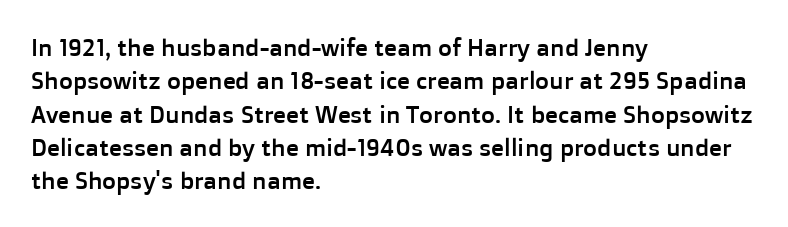
The image shows 24 px text type, upright; set left-aligned, normal line spacing (1.39x), normal letter spacing, not underlined.
